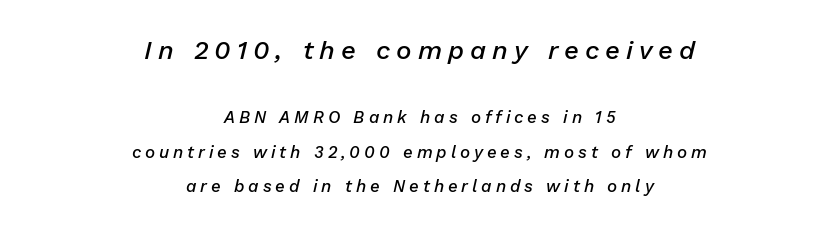
{"italic": "yes", "lean": "right", "slant_degrees": 13, "bold": "semi", "underline": "no", "align": "center", "line_spacing": "loose", "line_spacing_ratio": 2.02, "letter_spacing": "wide", "letter_spacing_em": 0.23, "larger_block": "first", "size_ratio": 1.53, "glyph_px": 26}
